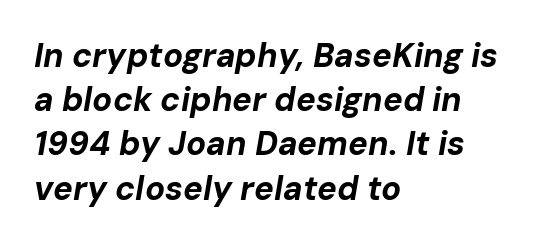
Q: Is the text bold? A: Yes.
Q: Is the text italic (slanted)? A: Yes, it leans right by about 10 degrees.
Q: Is the text underlined? A: No.
Q: How is the paragraph aligned? A: Left-aligned.
Q: Is the spacing between letters normal or unusually wide? A: Normal.
Q: Is the spacing between lines tight, normal or loose? A: Normal.
Q: Width (condensed, normal, or wide)? A: Normal.
Q: Stroke contrast? A: Low.
Q: x-height? A: Medium.
Q: Monospaced? A: No.
